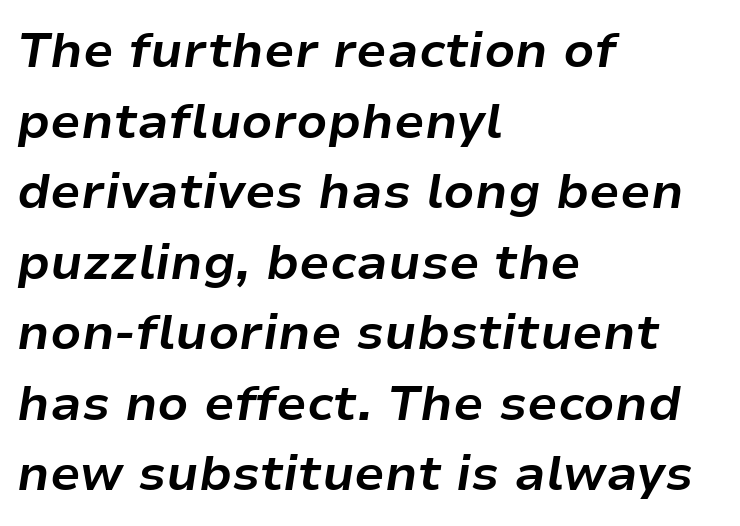
The image shows 49 px bold type, italic (leaning right); set left-aligned, normal line spacing (1.44x), normal letter spacing, not underlined; low stroke contrast and a medium x-height.
